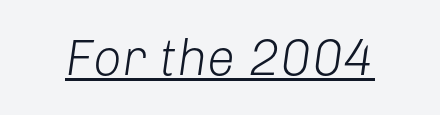
{"italic": "yes", "lean": "right", "slant_degrees": 8, "bold": "no", "weight": "light", "width": "normal", "stroke_contrast": "low", "x_height": "medium", "monospaced": "no", "underline": "yes", "letter_spacing": "normal", "letter_spacing_em": 0.0, "glyph_px": 51}
